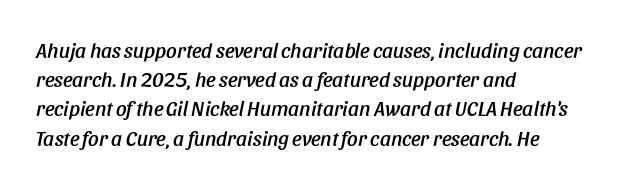
{"italic": "yes", "lean": "right", "slant_degrees": 11, "underline": "no", "align": "left", "line_spacing": "normal", "line_spacing_ratio": 1.39, "letter_spacing": "normal", "letter_spacing_em": 0.0, "glyph_px": 21}
